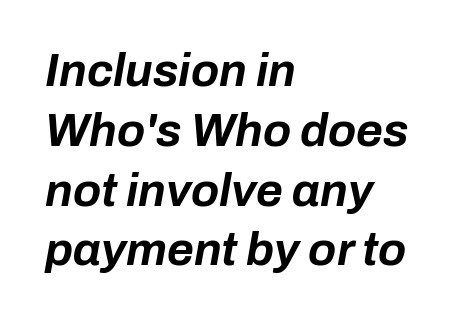
Weight check: bold — yes, fully. Each letter keeps its own natural width here, so spacing adapts to shape. One glance says typical: line gaps are just what's usual. Typeset ragged right — the left edge is the straight one. The area under the type is left untouched.
